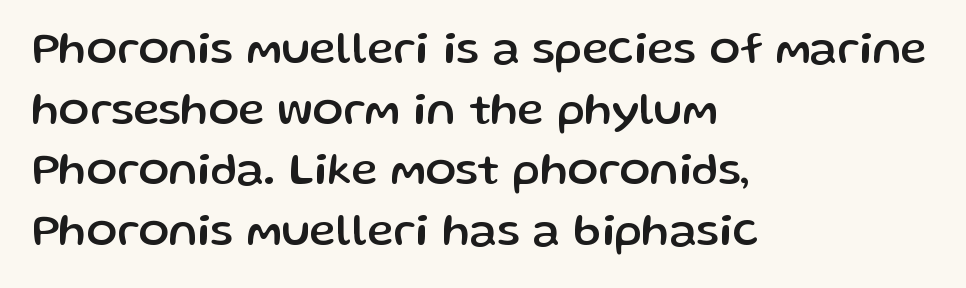
The image shows 45 px sans-serif type, upright; set left-aligned, normal line spacing (1.35x), normal letter spacing, not underlined; low stroke contrast and a medium x-height.
